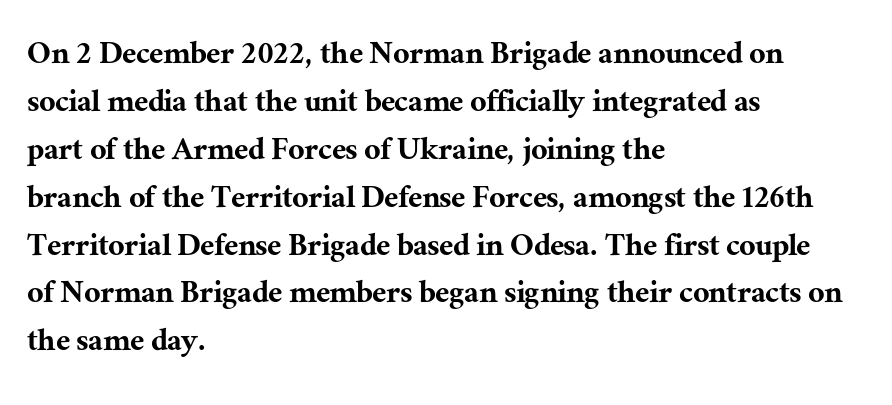
Each line starts at the same left margin while the right side varies. Is this a sans? No — the strokes have serifs. Looks like regular typesetting: each glyph gets only the width it needs. The letters stand upright; this is a roman face. Evenly set lines give the paragraph a standard silhouette.
